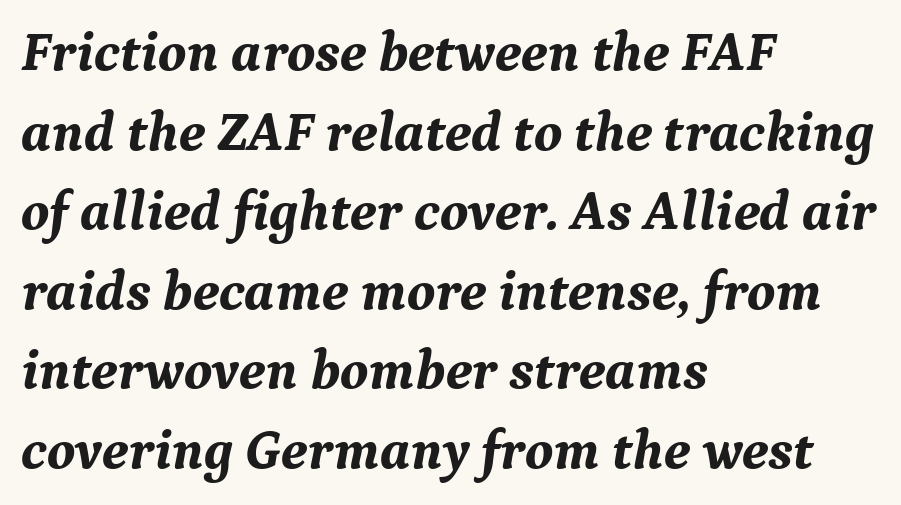
The image shows 56 px bold serif type, italic (leaning right); set left-aligned, normal line spacing (1.42x), normal letter spacing, not underlined; medium stroke contrast and a medium x-height.
